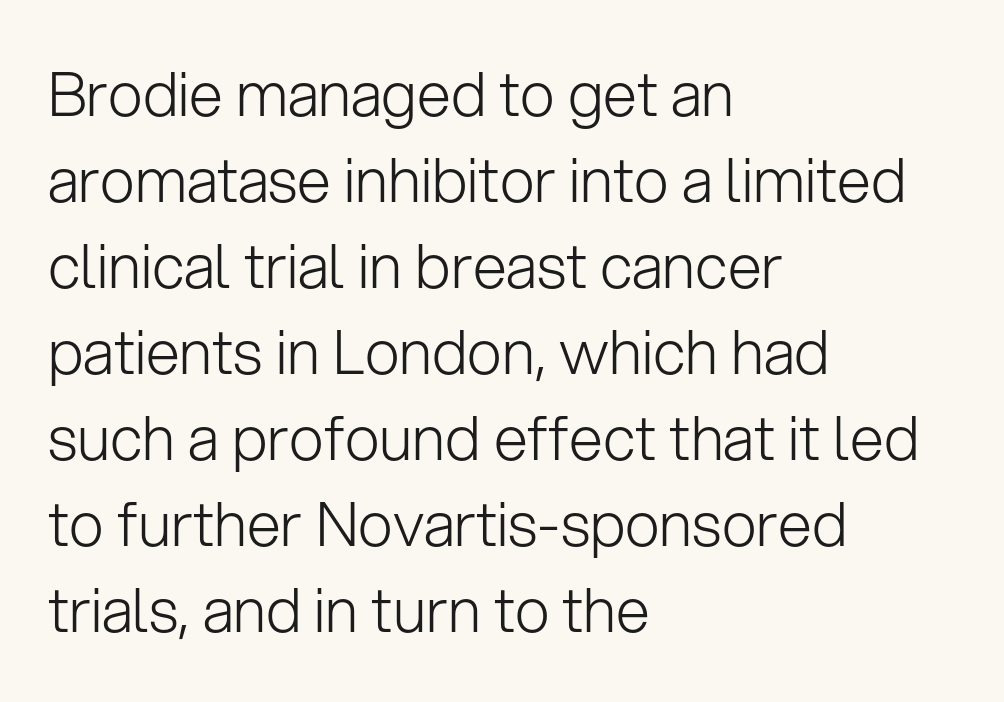
{"serif": "no", "italic": "no", "bold": "no", "weight": "light", "width": "normal", "stroke_contrast": "low", "x_height": "medium", "monospaced": "no", "underline": "no", "align": "left", "line_spacing": "normal", "line_spacing_ratio": 1.41, "letter_spacing": "normal", "letter_spacing_em": 0.0, "glyph_px": 61}
